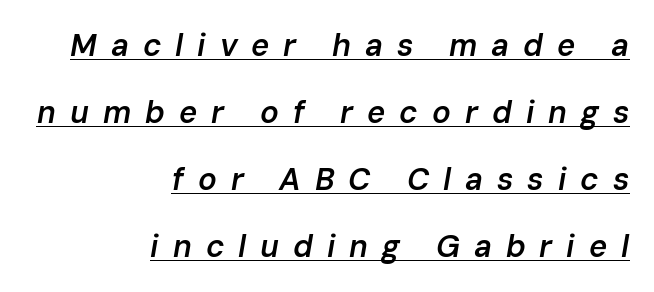
Observe the wide spacing: letters keep a clear distance from each other. The rendering applies a slant to the glyphs. This sample trades compactness for vertical openness between lines. Slightly chunky letters — semibold, I'd say, not full bold. Looks like regular typesetting: each glyph gets only the width it needs.
